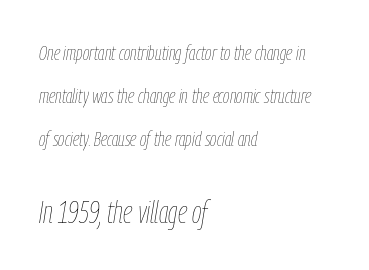
The image shows 31 px thin, condensed type, italic (leaning right); set left-aligned, loose line spacing (2.04x), normal letter spacing, not underlined; the second (bottom) block is 1.48x larger; low stroke contrast and a medium x-height.
